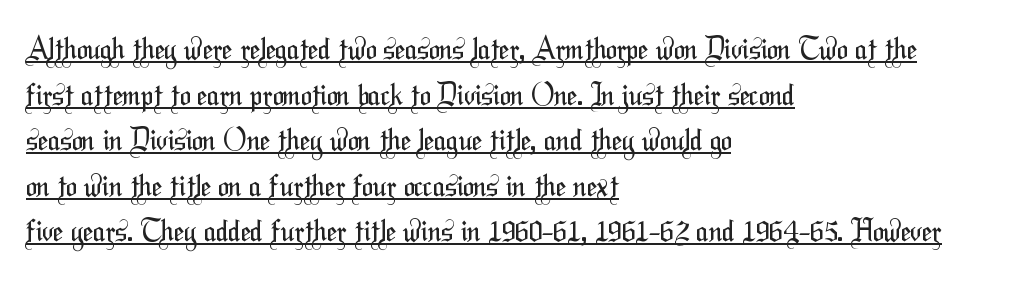
The image shows 29 px regular-weight, condensed sans-serif type; set left-aligned, normal line spacing (1.57x), normal letter spacing, underlined; medium stroke contrast and a medium x-height.
